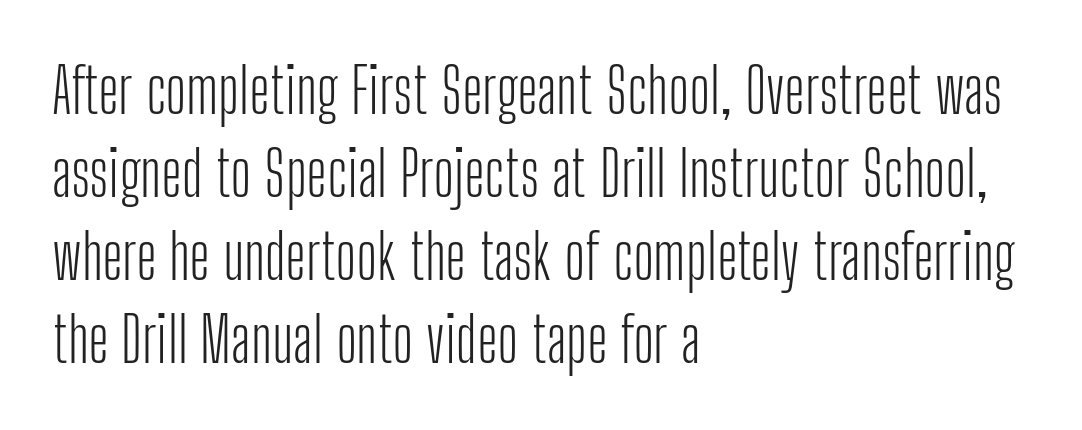
Beneath every word, the page is bare. You could not count columns in this text — the font is proportionally spaced. Line starts are locked; line ends wander. The gaps between neighbouring characters are ordinary and unremarkable. Does the type have serifs? No, each stem ends abruptly.
